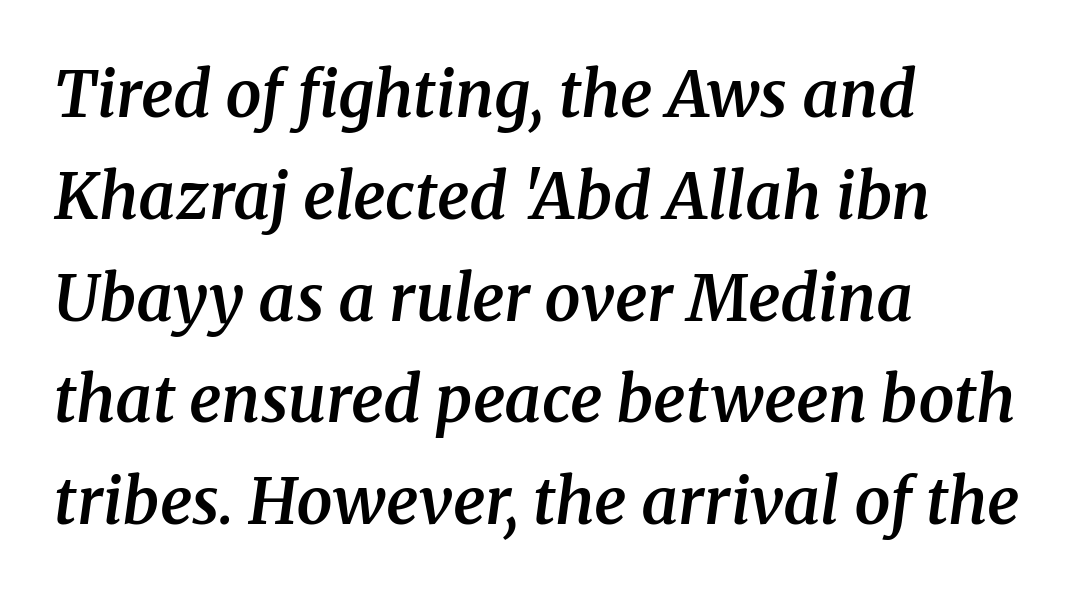
The strip under each line holds only bare page. Leading matches the norm, producing a regular column. Is this a fixed-width face? No — the glyphs have proportional, varying widths. On the weight axis this lands at semibold, roughly 600. Layout note: lines flush left. Does the lettering tilt? It does — this is italic.
